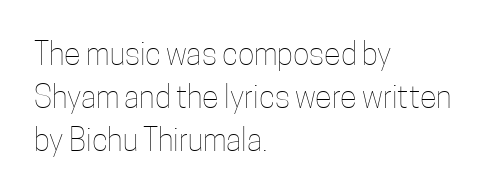
Q: Is the text bold? A: No.
Q: Is the text italic (slanted)? A: No, it is upright.
Q: Is the text underlined? A: No.
Q: How is the paragraph aligned? A: Left-aligned.
Q: Is the spacing between letters normal or unusually wide? A: Normal.
Q: Is the spacing between lines tight, normal or loose? A: Normal.
Q: Width (condensed, normal, or wide)? A: Condensed.
Q: Stroke contrast? A: Low.
Q: x-height? A: Medium.
Q: Monospaced? A: No.
